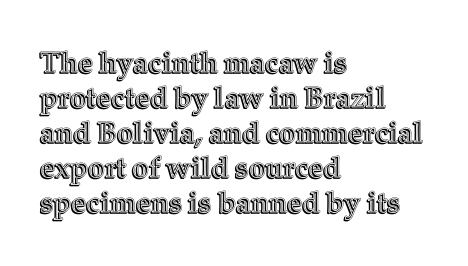
The image shows 29 px text type, upright; set left-aligned, line spacing 1.21x, normal letter spacing, not underlined; a medium x-height.
